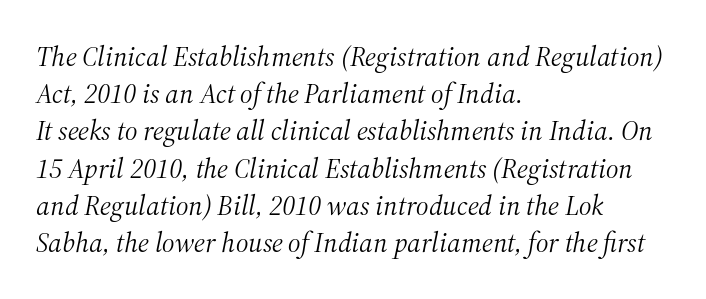
The image shows 28 px light serif type, italic (leaning right); set left-aligned, normal line spacing (1.33x), normal letter spacing, not underlined; medium stroke contrast and a medium x-height.
